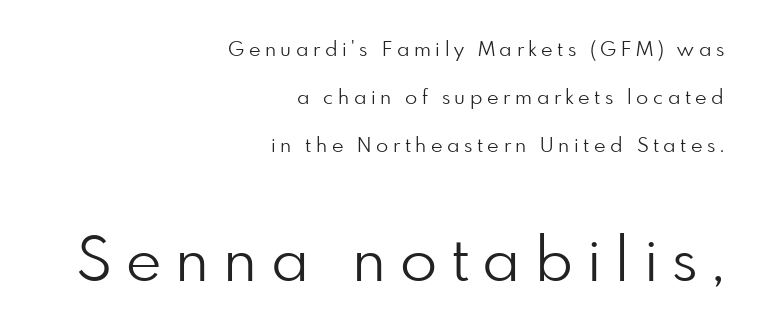
Q: Is the text bold? A: No.
Q: Is the text italic (slanted)? A: No, it is upright.
Q: Is the typeface a serif or a sans-serif typeface? A: Sans-serif.
Q: Is the text underlined? A: No.
Q: How is the paragraph aligned? A: Right-aligned.
Q: Is the spacing between letters normal or unusually wide? A: Unusually wide.
Q: Is the spacing between lines tight, normal or loose? A: Loose.
Q: Which block of text is set in a larger size, the first (top) or the second (bottom)? A: The second (bottom) one.
Q: Width (condensed, normal, or wide)? A: Normal.
Q: Stroke contrast? A: Low.
Q: x-height? A: Small.
Q: Monospaced? A: No.
